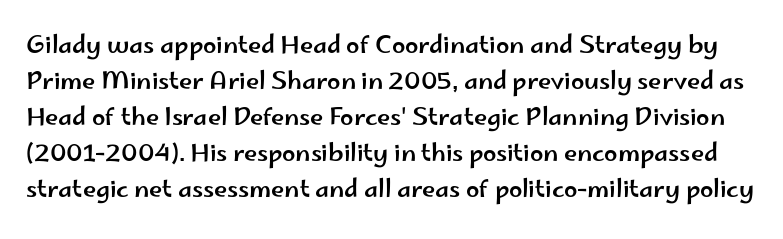
Q: Is the text italic (slanted)? A: No, it is upright.
Q: Is the text underlined? A: No.
Q: Is the spacing between letters normal or unusually wide? A: Normal.
Q: Is the spacing between lines tight, normal or loose? A: Normal.
